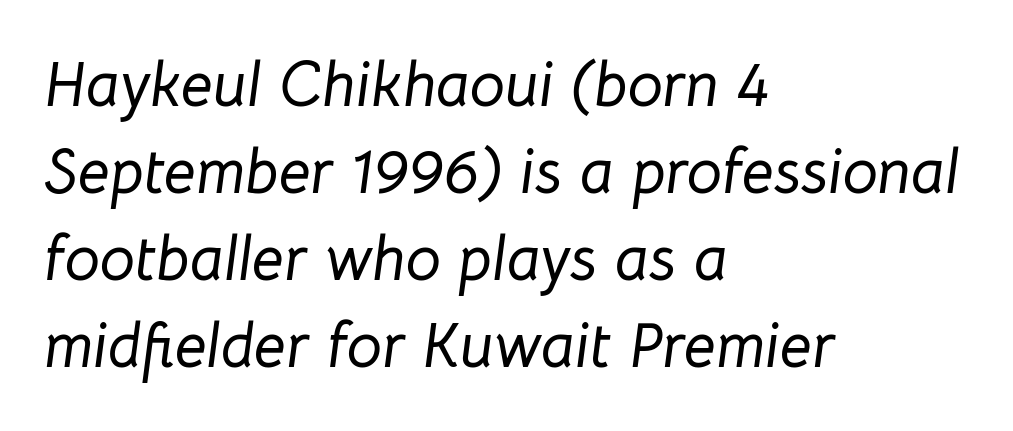
{"italic": "yes", "lean": "right", "slant_degrees": 8, "width": "normal", "stroke_contrast": "low", "x_height": "medium", "monospaced": "no", "underline": "no", "align": "left", "line_spacing": "normal", "line_spacing_ratio": 1.38, "letter_spacing": "normal", "letter_spacing_em": 0.0, "glyph_px": 63}
